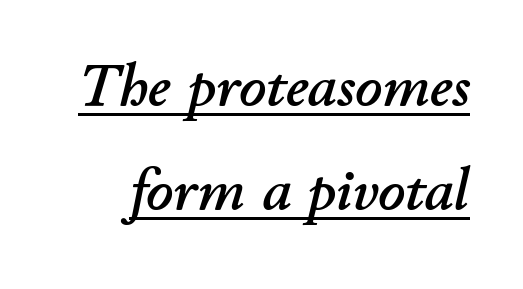
Q: Is the text italic (slanted)? A: Yes, it leans right by about 11 degrees.
Q: Is the text underlined? A: Yes.
Q: Is the spacing between letters normal or unusually wide? A: Normal.
Q: Width (condensed, normal, or wide)? A: Normal.
Q: Stroke contrast? A: Low.
Q: x-height? A: Small.
Q: Monospaced? A: No.
